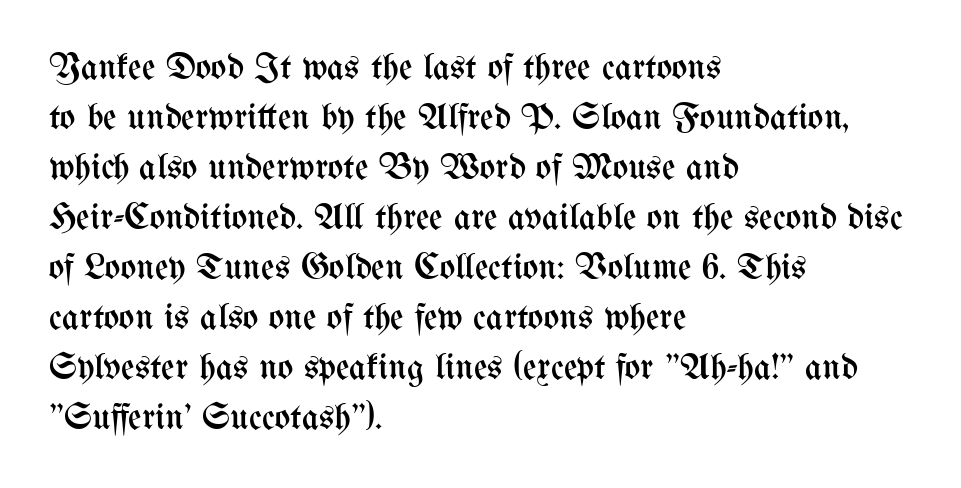
{"italic": "no", "bold": "no", "weight": "regular", "width": "condensed", "stroke_contrast": "medium", "x_height": "medium", "monospaced": "no", "underline": "no", "align": "left", "line_spacing": "normal", "line_spacing_ratio": 1.35, "letter_spacing": "normal", "letter_spacing_em": 0.0, "glyph_px": 37}
